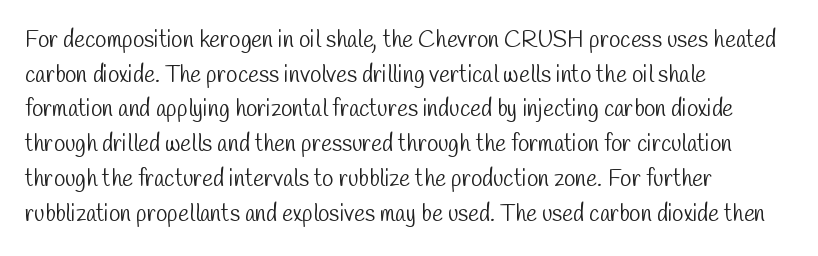
The typesetting does not lean heavy: it is not bold. The foot of each line stays bare and open. Compared with a centered layout, this one pins lines to the left instead. Characters follow at the spacing the type designer built in. Baseline-to-baseline distance is the conventional proportion of letter height.
